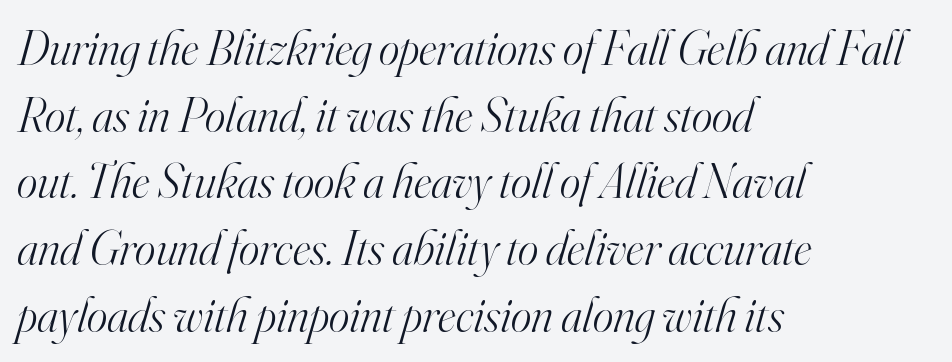
The image shows 49 px light serif type, italic (leaning right); set left-aligned, normal line spacing (1.36x), normal letter spacing, not underlined; high stroke contrast and a small x-height.
